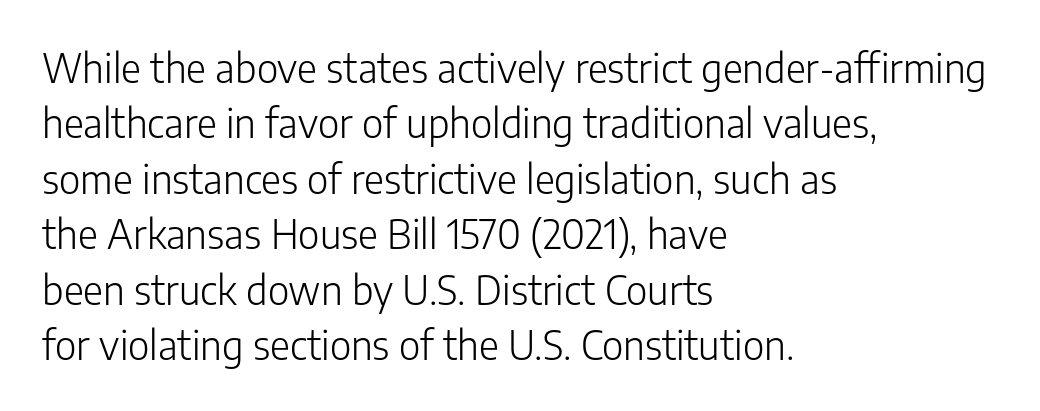
Q: Is the text bold? A: No.
Q: Is the text italic (slanted)? A: No, it is upright.
Q: Is the typeface a serif or a sans-serif typeface? A: Sans-serif.
Q: Is the text underlined? A: No.
Q: How is the paragraph aligned? A: Left-aligned.
Q: Is the spacing between letters normal or unusually wide? A: Normal.
Q: Is the spacing between lines tight, normal or loose? A: Normal.
Q: Width (condensed, normal, or wide)? A: Normal.
Q: Stroke contrast? A: Low.
Q: x-height? A: Medium.
Q: Monospaced? A: No.
